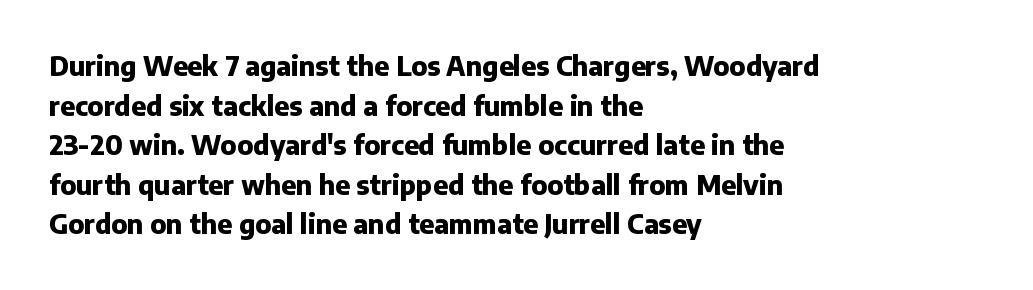
The image shows 26 px bold type, upright; set left-aligned, normal line spacing (1.52x), normal letter spacing, not underlined.
